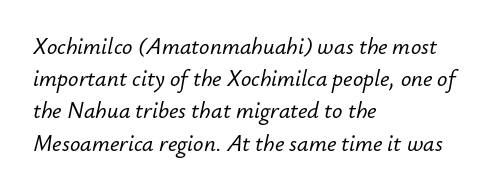
{"italic": "yes", "lean": "right", "slant_degrees": 12, "underline": "no", "align": "left", "line_spacing": "normal", "line_spacing_ratio": 1.4, "letter_spacing": "normal", "letter_spacing_em": 0.0, "glyph_px": 23}
